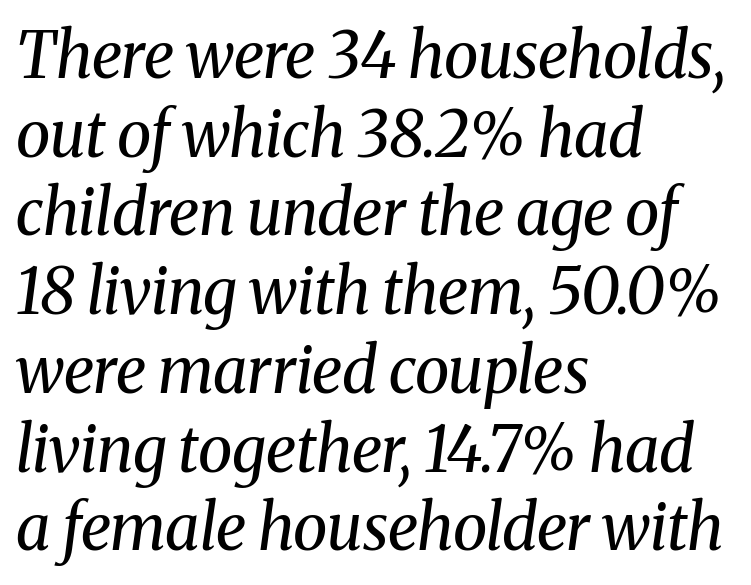
The image shows 63 px regular-weight serif type, italic (leaning right); set left-aligned, normal line spacing (1.25x), normal letter spacing, not underlined; medium stroke contrast and a medium x-height.
